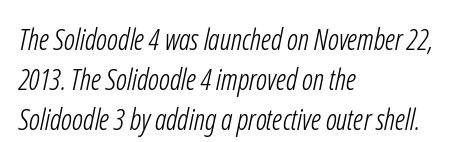
Underlining? Definitely not there. Compared with a typical body face, this is equally light or lighter still. Line beginnings align vertically; line endings do not. Default kerning and tracking; the words read as compact shapes.
